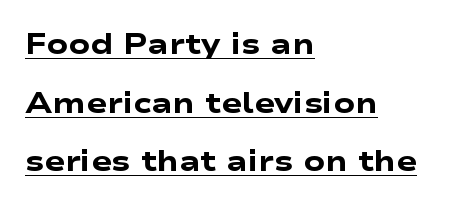
{"serif": "no", "bold": "yes", "weight": "heavy", "width": "wide", "stroke_contrast": "low", "x_height": "medium", "monospaced": "no", "underline": "yes", "align": "left", "line_spacing": "loose", "line_spacing_ratio": 2.09, "letter_spacing": "normal", "letter_spacing_em": 0.0, "glyph_px": 28}
